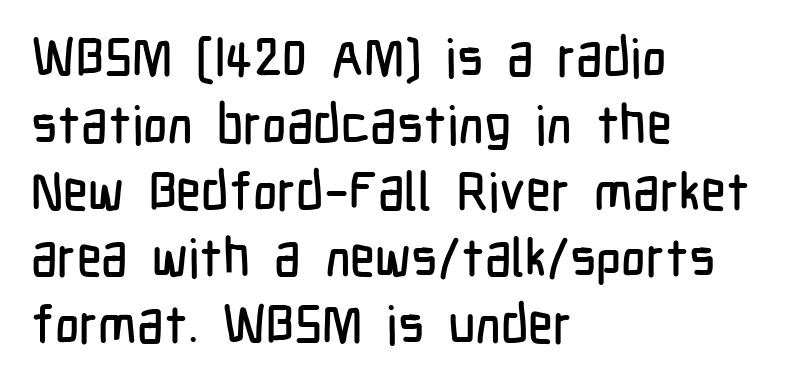
Q: Is the text italic (slanted)? A: No, it is upright.
Q: Is the typeface a serif or a sans-serif typeface? A: Sans-serif.
Q: Is the text underlined? A: No.
Q: How is the paragraph aligned? A: Left-aligned.
Q: Is the spacing between letters normal or unusually wide? A: Normal.
Q: Is the spacing between lines tight, normal or loose? A: Normal.
Q: Width (condensed, normal, or wide)? A: Condensed.
Q: Stroke contrast? A: Low.
Q: x-height? A: Medium.
Q: Monospaced? A: No.
